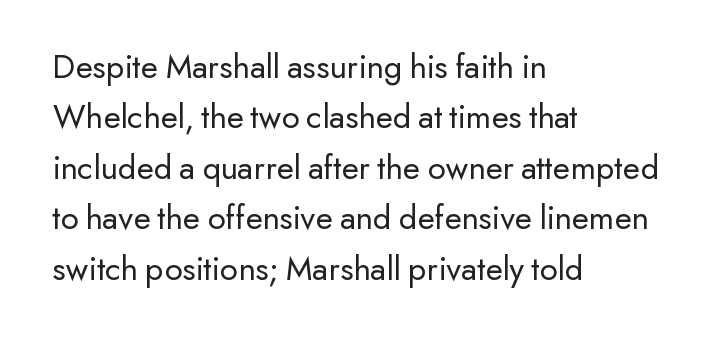
The lines are quadded left. The specimen reads as upright at a glance. Counters stay open thanks to moderate or lighter strokes. No feet cap the strokes, marking this as sans-serif type. Whoever set this chose a conventional vertical rhythm. Varying glyph widths throughout — classic text-font behaviour.
